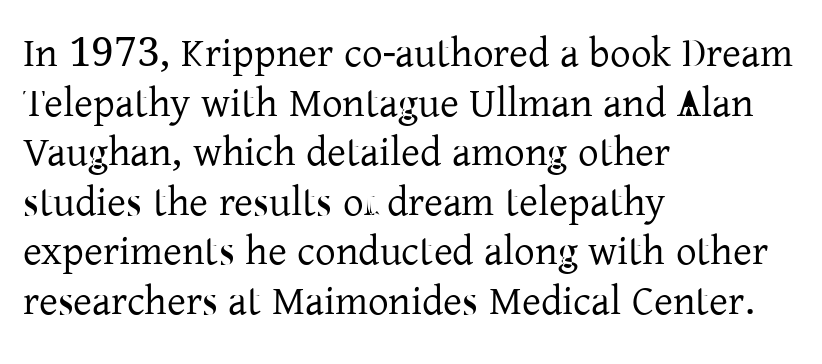
{"serif": "yes", "italic": "no", "bold": "no", "weight": "regular", "width": "normal", "stroke_contrast": "low", "x_height": "medium", "monospaced": "no", "underline": "no", "align": "left", "line_spacing_ratio": 1.21, "letter_spacing": "normal", "letter_spacing_em": 0.0, "glyph_px": 41}
